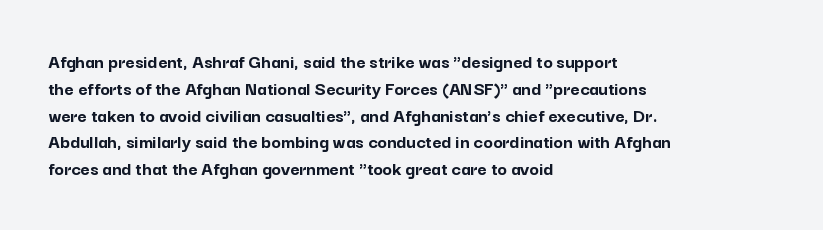
{"italic": "no", "bold": "yes", "underline": "no", "align": "left", "line_spacing": "normal", "line_spacing_ratio": 1.34, "letter_spacing": "normal", "letter_spacing_em": 0.0, "glyph_px": 20}
